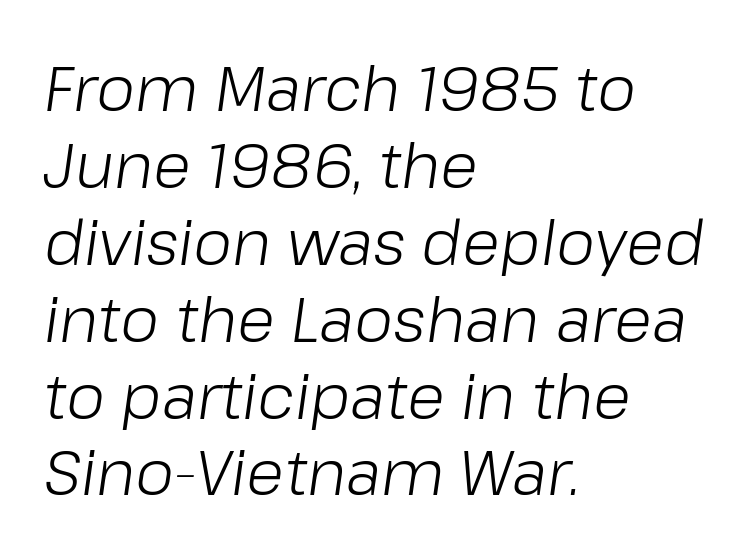
The image shows 62 px light type, italic (leaning right); set left-aligned, line spacing 1.24x, normal letter spacing, not underlined; low stroke contrast and a medium x-height.
